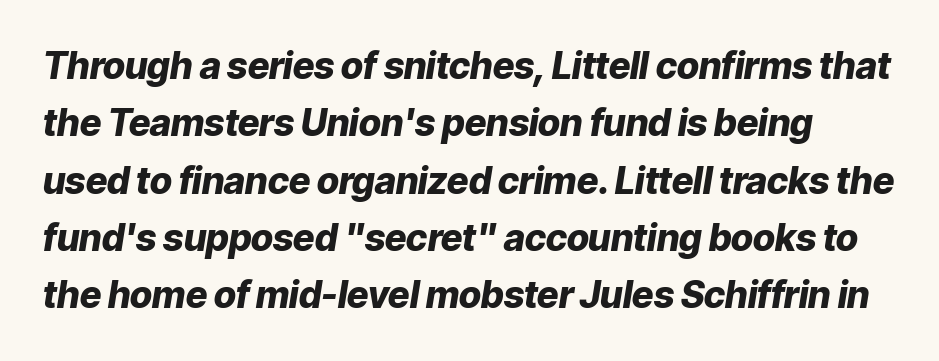
{"italic": "yes", "lean": "right", "slant_degrees": 9, "bold": "yes", "weight": "heavy", "width": "normal", "stroke_contrast": "low", "x_height": "medium", "monospaced": "no", "underline": "no", "line_spacing": "normal", "line_spacing_ratio": 1.55, "letter_spacing": "normal", "letter_spacing_em": 0.0, "glyph_px": 37}
